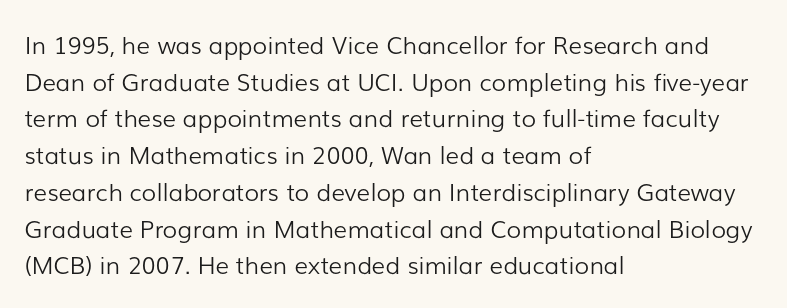
{"italic": "no", "bold": "no", "underline": "no", "align": "left", "line_spacing": "normal", "line_spacing_ratio": 1.53, "letter_spacing": "normal", "letter_spacing_em": 0.0, "glyph_px": 24}
